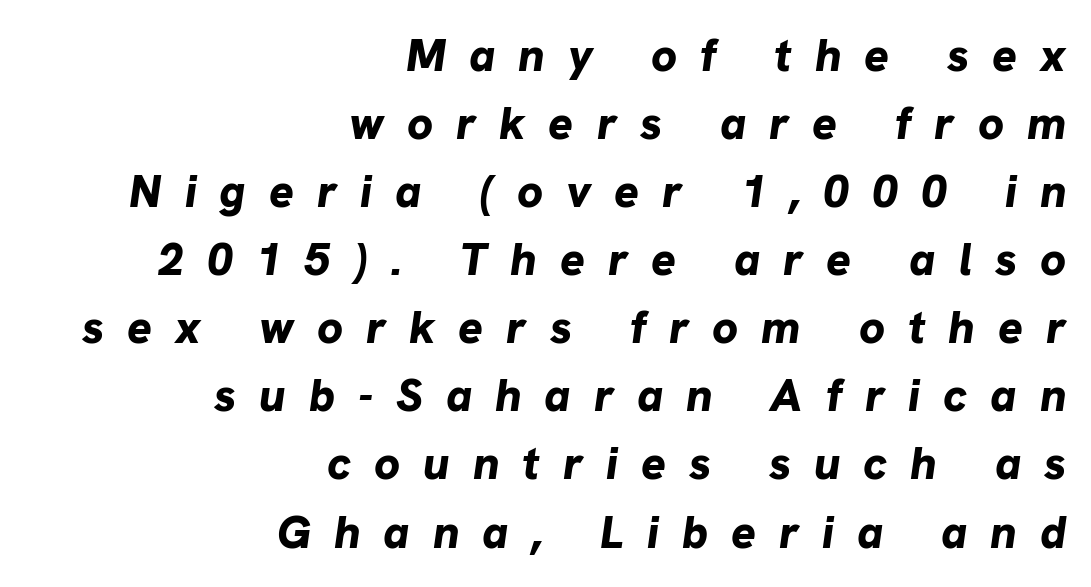
Observe the lean: these are italic letterforms. Visually the block forms a straight wall on the right and a jagged coastline on the left. Line spacing here is normal. Quick note: underline off. The gaps between neighbouring characters are conspicuously large. The passage shown is typed in a proportional face where columns would drift.
